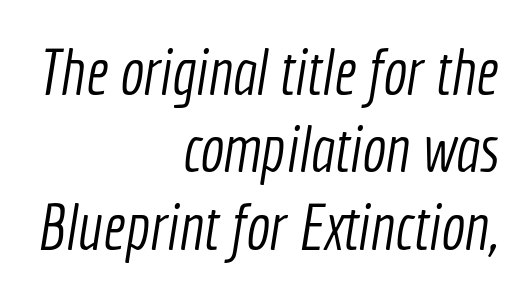
The image shows 64 px light, condensed sans-serif type; set right-aligned, line spacing 1.21x, normal letter spacing, not underlined; a medium x-height.
